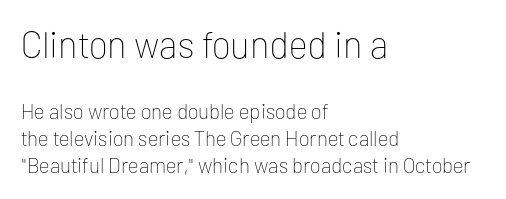
The typeface has the unassuming heft of standard copy or less. Rendered with straight, roman letterforms. Does the copy run flush right? No — it runs flush left. Does the bottom block carry the larger type? No, the top block does.
